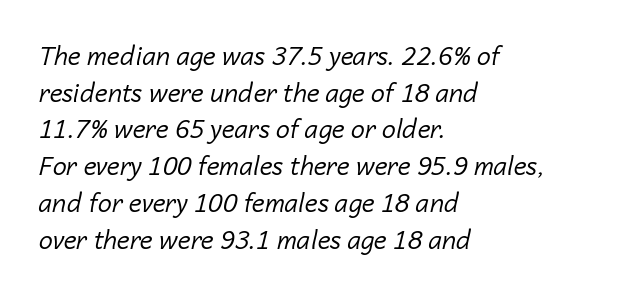
The image shows 25 px text type, italic (leaning right); set left-aligned, normal line spacing (1.47x), normal letter spacing, not underlined.
